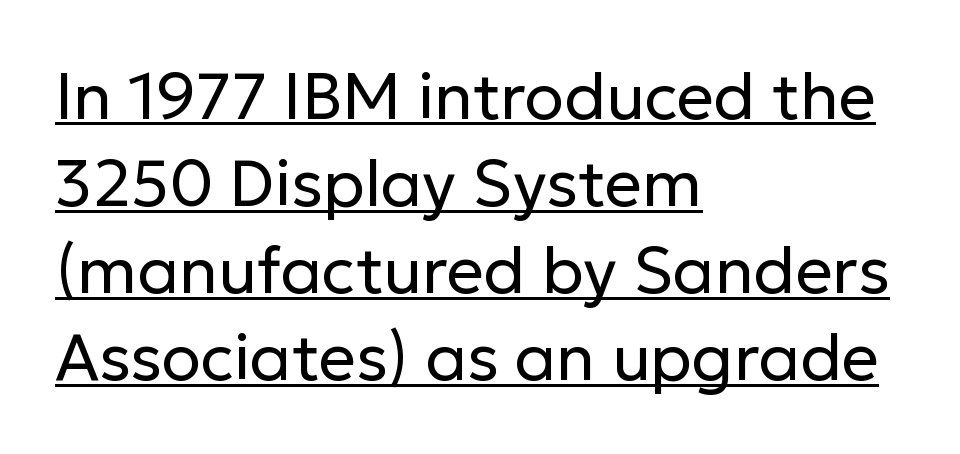
This is underlined copy, the kind a proofreader might mark for attention. Is the stroke heavy? The answer is a plain regular-or-lighter. Each letter's strokes conclude bluntly, with no projecting serifs. Does the lettering tilt? It doesn't — this is upright. You could not count columns in this text — the font is proportionally spaced.
